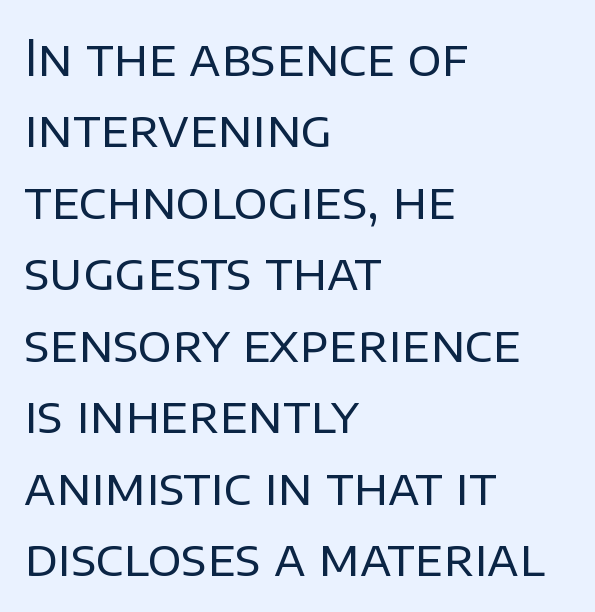
The rendering shows plain stroke endings on the letterforms — a sans-serif design. The rendering uses natural spacing where letterforms have individual widths. Vertically, the passage feels balanced, rows spaced as you'd expect. Lines of text with bare space underneath. The lettering stays uniformly vertical, giving the passage a roman look.
